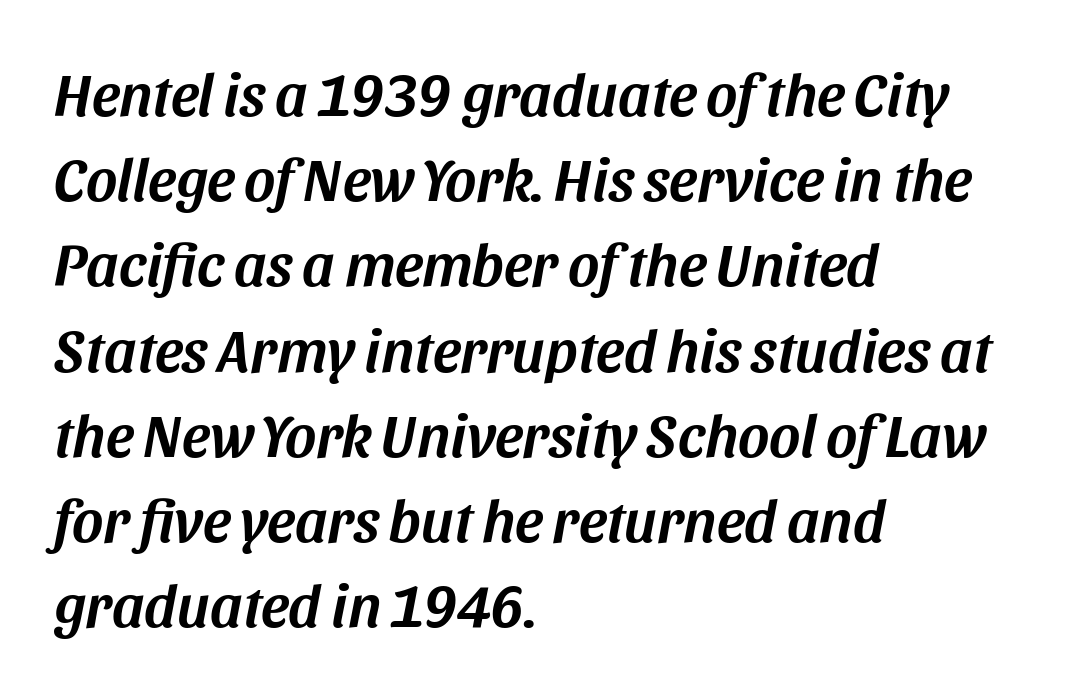
The image shows 60 px text type, italic (leaning right); set left-aligned, normal line spacing (1.42x), normal letter spacing, not underlined; medium stroke contrast and a large x-height.
